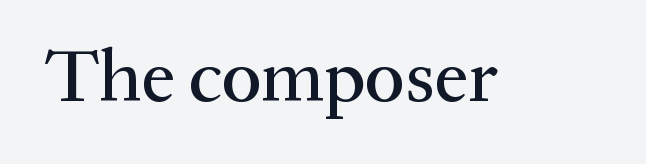
Q: Is the text italic (slanted)? A: No, it is upright.
Q: Is the typeface a serif or a sans-serif typeface? A: Serif.
Q: Is the text underlined? A: No.
Q: Is the spacing between letters normal or unusually wide? A: Normal.
Q: Width (condensed, normal, or wide)? A: Normal.
Q: Stroke contrast? A: Medium.
Q: x-height? A: Medium.
Q: Monospaced? A: No.
